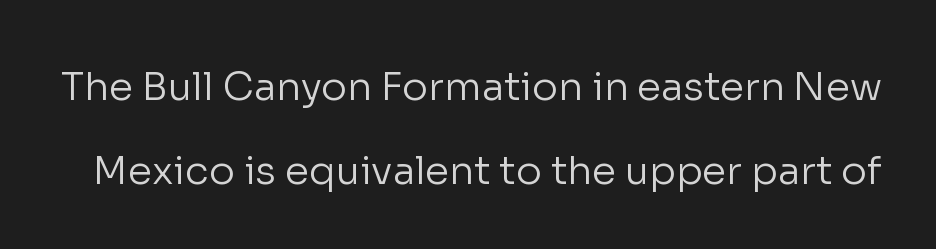
The image shows 39 px regular-weight sans-serif type, upright; set loose line spacing (2.15x), normal letter spacing, not underlined; low stroke contrast and a medium x-height.
